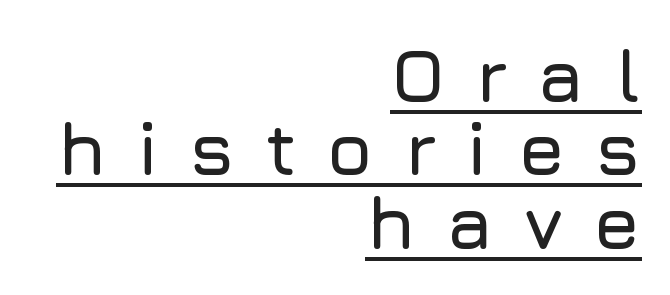
{"serif": "no", "italic": "no", "width": "normal", "stroke_contrast": "low", "x_height": "medium", "monospaced": "no", "underline": "yes", "align": "right", "line_spacing": "tight", "line_spacing_ratio": 0.98, "letter_spacing": "wide", "letter_spacing_em": 0.4, "glyph_px": 75}
